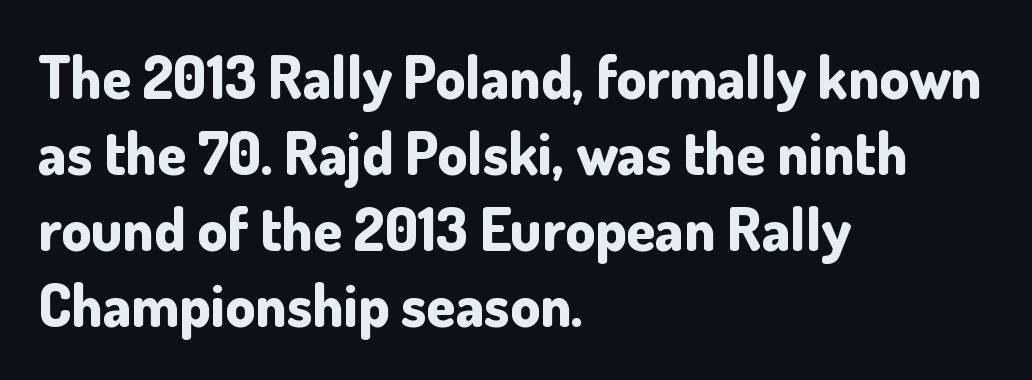
The image shows 59 px bold sans-serif type, upright; set left-aligned, normal line spacing (1.29x), normal letter spacing, not underlined; low stroke contrast and a small x-height.
